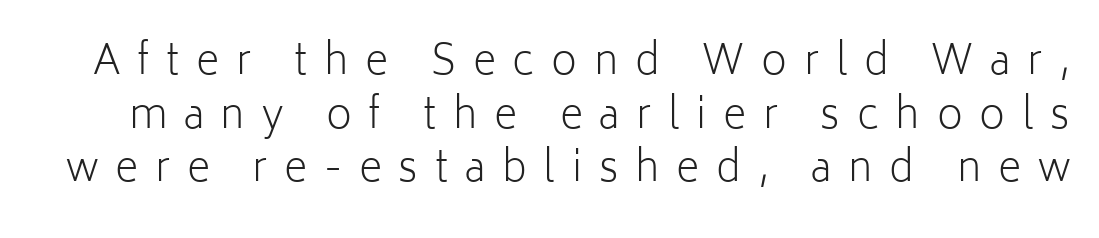
Q: Is the text bold? A: No.
Q: Is the text italic (slanted)? A: No, it is upright.
Q: Is the typeface a serif or a sans-serif typeface? A: Sans-serif.
Q: Is the text underlined? A: No.
Q: Is the spacing between letters normal or unusually wide? A: Unusually wide.
Q: Is the spacing between lines tight, normal or loose? A: Normal.
Q: Width (condensed, normal, or wide)? A: Normal.
Q: Stroke contrast? A: Low.
Q: x-height? A: Medium.
Q: Monospaced? A: No.
